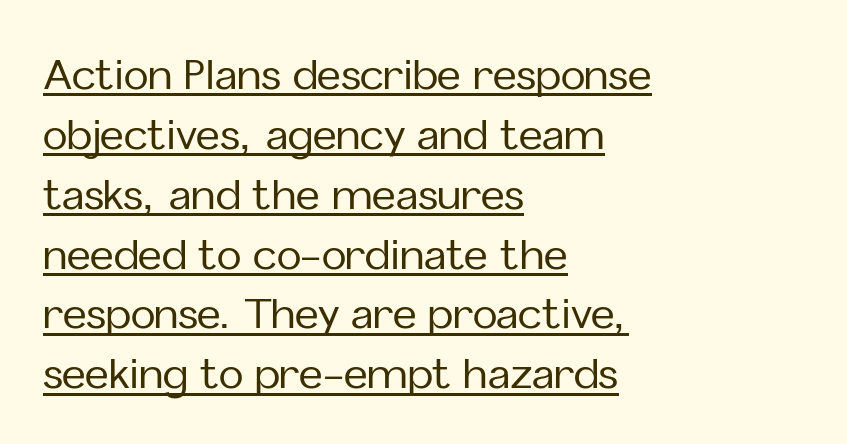
{"serif": "no", "italic": "no", "width": "normal", "stroke_contrast": "low", "x_height": "medium", "monospaced": "no", "underline": "yes", "align": "left", "line_spacing": "normal", "line_spacing_ratio": 1.46, "letter_spacing": "normal", "letter_spacing_em": 0.0, "glyph_px": 41}
